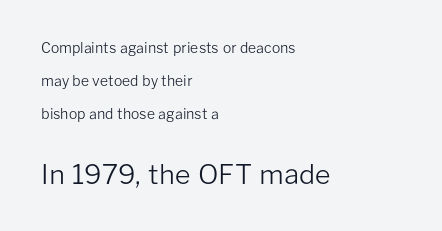
Has an underline been added? It has not. Italic: no, the glyphs are upright roman. A classic flush-left, rag-right setting is used for this passage. Bold? No — there's no thickening of the strokes. Of the two passages, the one underneath uses the larger point size. Look at the tracking — it's just the regular setting, nothing added.
